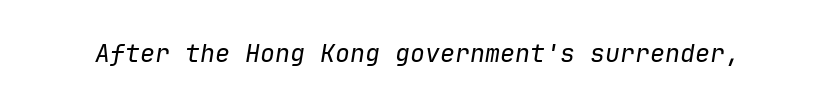
How are the letters spaced? Ordinarily, with no added tracking. Letters have the restrained weight of plain body copy at most. The specimen omits any rule beneath the text block's lines. Slanted lettering throughout.
